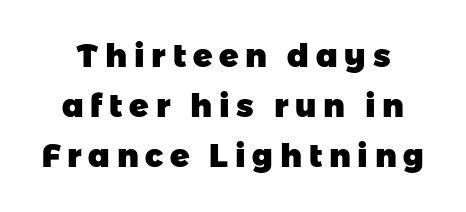
The letters are spread apart with noticeably loose tracking. Each letter keeps its own natural width here, so spacing adapts to shape. Check the space under the baseline: it is left empty. A normal amount of white space separates one row of letters from the next.
